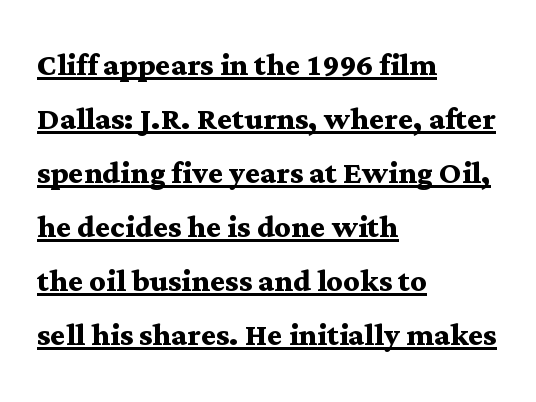
The image shows 40 px semibold, wide serif type, upright; set left-aligned, normal line spacing (1.35x), normal letter spacing, underlined; medium stroke contrast and a medium x-height.
